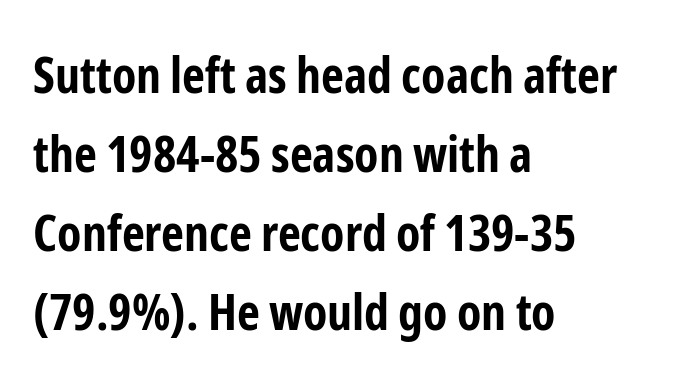
Ascenders rise straight up at ninety degrees. The passage shown stacks its lines at a standard gap. Horizontally, the lines are justified to the leading edge only. Nothing sits at the stroke ends, so this counts as sans-serif. On the weight axis this lands at bold, roughly 700. These lines are rendered in a variable-pitch font.
